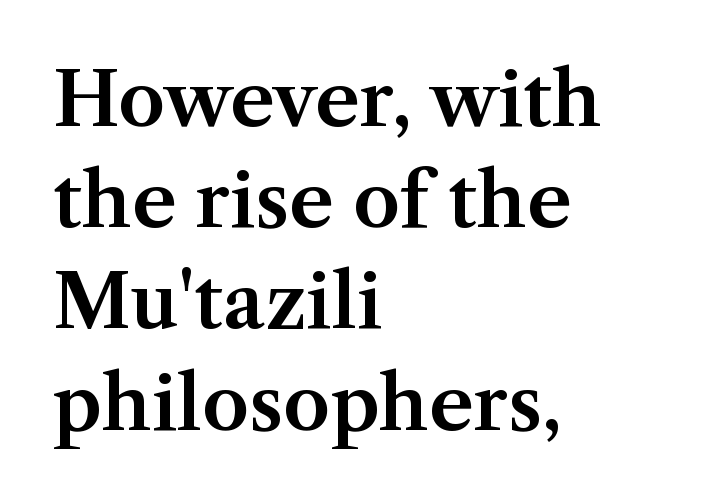
The rendering anchors every line to the left-hand side. Is this a fixed-width face? No — the glyphs have proportional, varying widths. No extra tracking has been applied to these lines. Check under the words: just untouched page. Each letter's strokes conclude with small projecting serifs.
